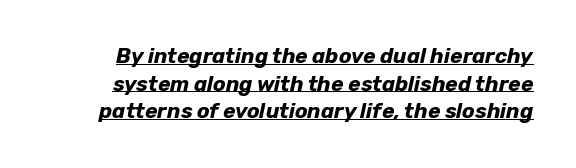
The image shows 21 px bold type, italic (leaning right); set normal line spacing (1.31x), normal letter spacing, underlined.
